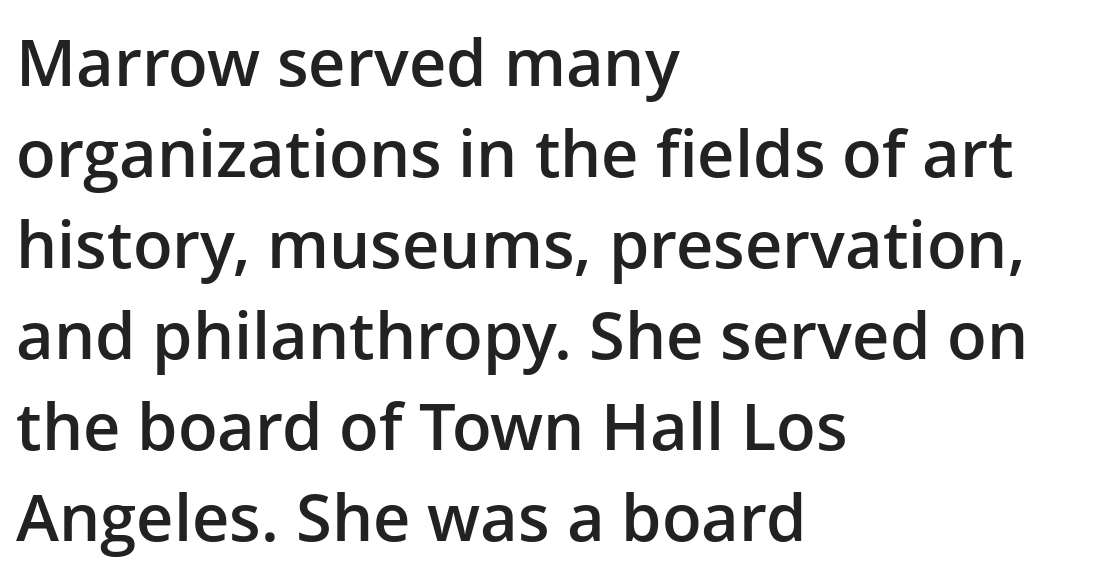
Where is the straight margin? On the left. A typesetter would call this zero additional tracking. The letters stand straight up with perfectly vertical stems. Do the characters align in a grid? No, the font is proportional. A typesetter would call this leading conventional body-copy spacing.
